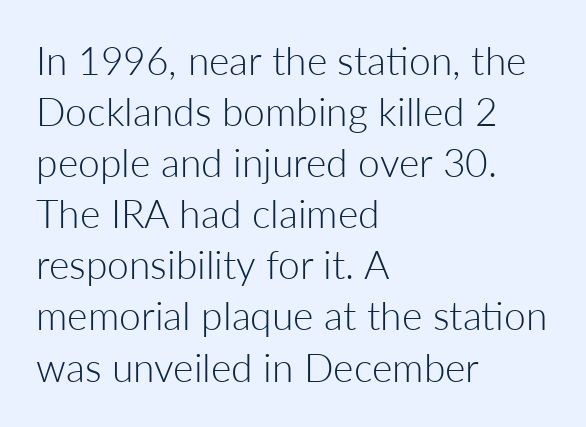
The image shows 39 px light sans-serif type, upright; set left-aligned, normal line spacing (1.31x), normal letter spacing, not underlined; low stroke contrast and a medium x-height.
